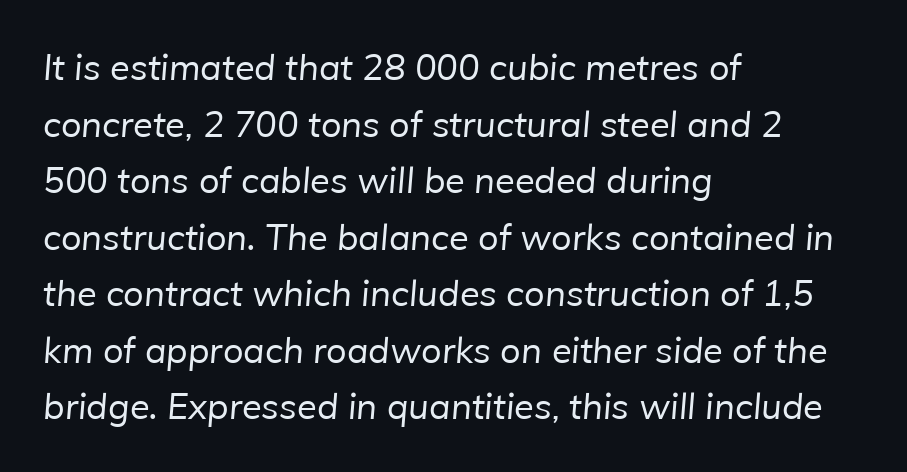
{"serif": "no", "bold": "no", "weight": "regular", "width": "normal", "stroke_contrast": "low", "x_height": "medium", "monospaced": "no", "underline": "no", "align": "left", "line_spacing": "normal", "line_spacing_ratio": 1.57, "letter_spacing": "normal", "letter_spacing_em": 0.0, "glyph_px": 36}
